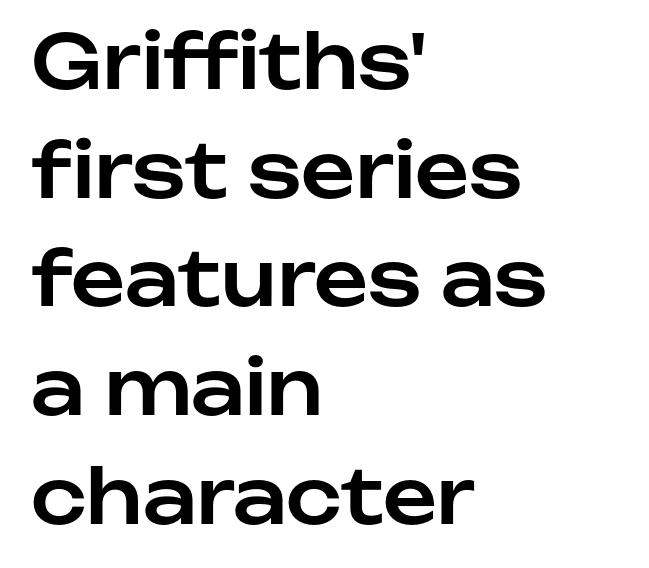
{"serif": "no", "italic": "no", "width": "normal", "stroke_contrast": "low", "x_height": "medium", "monospaced": "no", "underline": "no", "align": "left", "line_spacing": "normal", "line_spacing_ratio": 1.45, "letter_spacing": "normal", "letter_spacing_em": 0.0, "glyph_px": 75}
